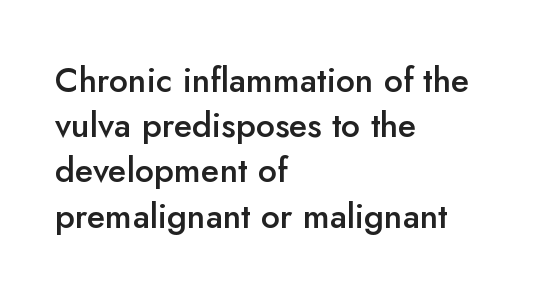
Q: Is the text bold? A: Semi-bold.
Q: Is the text italic (slanted)? A: No, it is upright.
Q: Is the typeface a serif or a sans-serif typeface? A: Sans-serif.
Q: Is the text underlined? A: No.
Q: How is the paragraph aligned? A: Left-aligned.
Q: Is the spacing between letters normal or unusually wide? A: Normal.
Q: Is the spacing between lines tight, normal or loose? A: Normal.
Q: Width (condensed, normal, or wide)? A: Normal.
Q: Stroke contrast? A: Low.
Q: x-height? A: Small.
Q: Monospaced? A: No.
